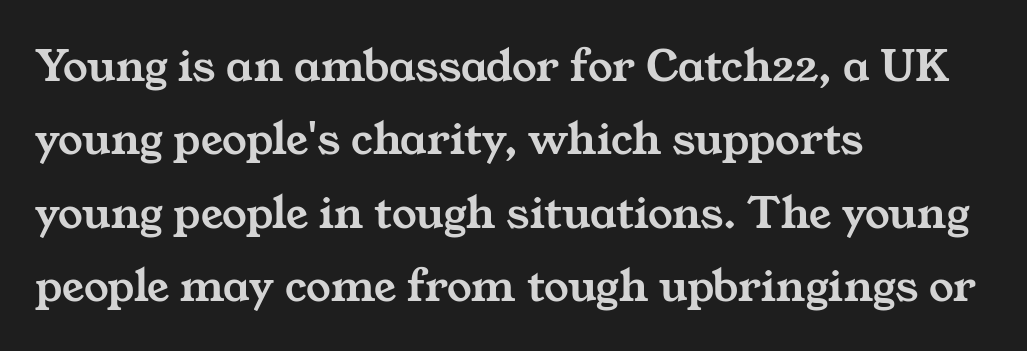
Vertically, the passage feels balanced, rows spaced as you'd expect. This sample is left-justified, so line endings fall wherever the words run out. Observe the ordinary spacing: letters are neighbours, not strangers. Beneath every word, the page is bare. Character widths vary here, with narrow letters taking less room than wide ones.
